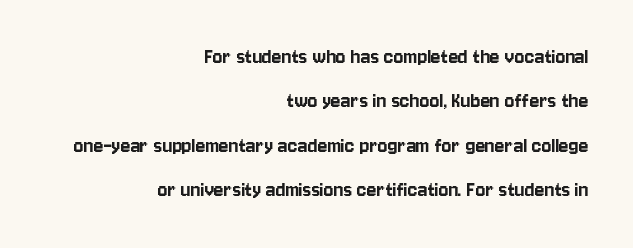
The image shows 23 px text type, upright; set right-aligned, loose line spacing (1.93x), normal letter spacing, not underlined.
